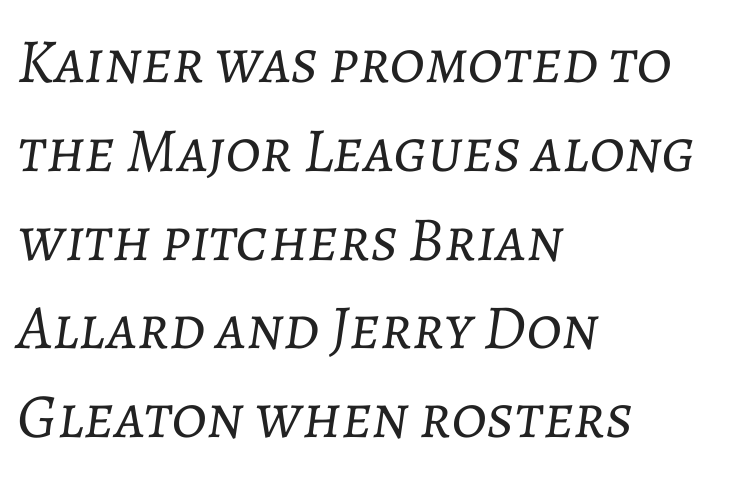
{"italic": "yes", "lean": "right", "slant_degrees": 7, "bold": "no", "weight": "light", "width": "normal", "stroke_contrast": "low", "x_height": "medium", "monospaced": "no", "underline": "no", "align": "left", "line_spacing": "normal", "line_spacing_ratio": 1.41, "letter_spacing": "normal", "letter_spacing_em": 0.0, "glyph_px": 63}
